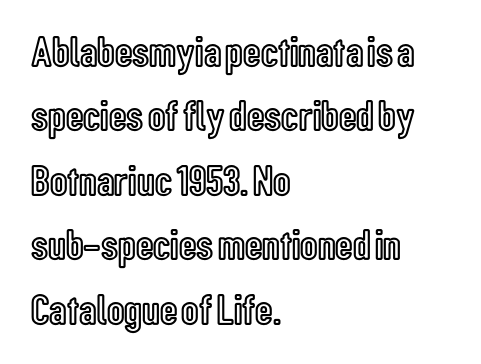
Honestly, the letter spacing is just normal — you wouldn't notice it. The passage shown is typed in a proportional face where columns would drift. No word sits above an underline. The rows are spaced the way most documents space them. The paragraph shown leans on its left margin.
